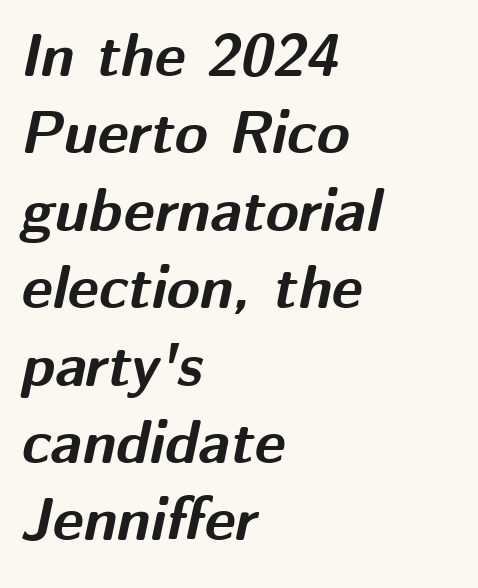
The image shows 60 px bold type, italic (leaning right); set left-aligned, normal line spacing (1.29x), normal letter spacing, not underlined; medium stroke contrast and a medium x-height.
